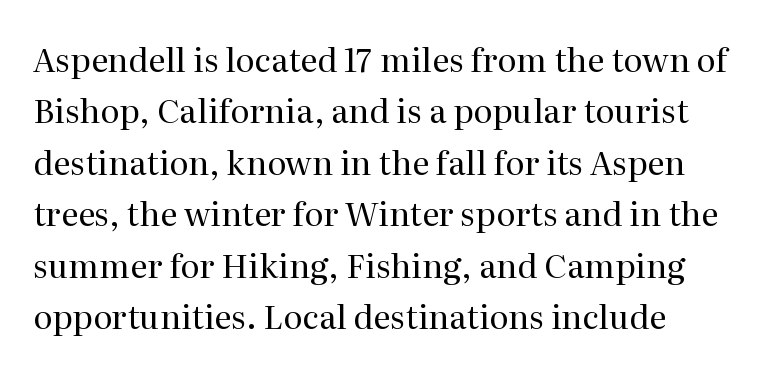
Q: Is the text bold? A: No.
Q: Is the text italic (slanted)? A: No, it is upright.
Q: Is the typeface a serif or a sans-serif typeface? A: Serif.
Q: Is the text underlined? A: No.
Q: Is the spacing between letters normal or unusually wide? A: Normal.
Q: Is the spacing between lines tight, normal or loose? A: Normal.
Q: Width (condensed, normal, or wide)? A: Normal.
Q: Stroke contrast? A: Medium.
Q: x-height? A: Medium.
Q: Monospaced? A: No.
